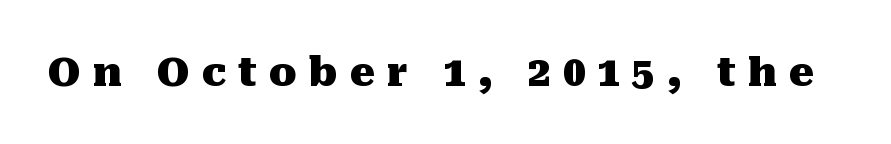
Letterform terminals end in serifs throughout the passage. Posture: straight, roman, zero tilt. The typesetting leans heavy: a genuine bold. Unmarked baselines from the first word to the last. A typesetter would call this proportional, since set widths differ per character.
